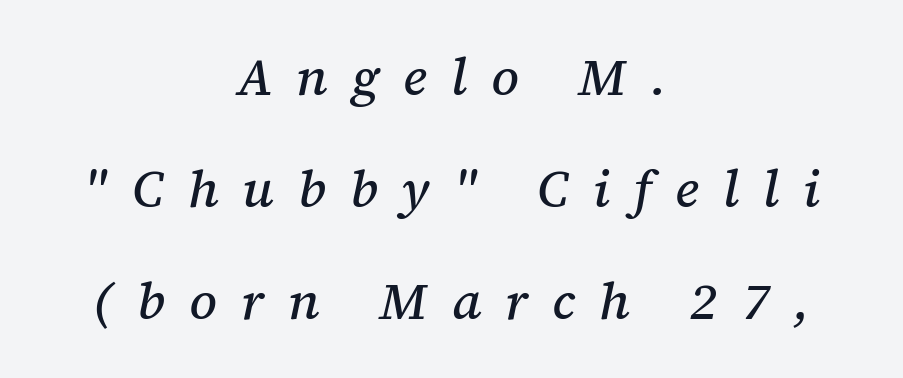
{"serif": "yes", "italic": "yes", "lean": "right", "slant_degrees": 12, "width": "normal", "stroke_contrast": "medium", "x_height": "medium", "monospaced": "no", "underline": "no", "align": "center", "line_spacing": "loose", "line_spacing_ratio": 2.15, "letter_spacing": "wide", "letter_spacing_em": 0.46, "glyph_px": 52}
